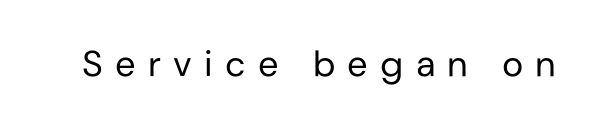
{"serif": "no", "italic": "no", "bold": "no", "weight": "regular", "width": "normal", "stroke_contrast": "low", "x_height": "medium", "monospaced": "no", "underline": "no", "letter_spacing": "wide", "letter_spacing_em": 0.34, "glyph_px": 36}
